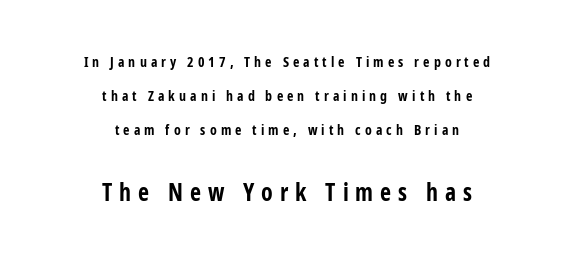
Q: Is the text bold? A: Yes.
Q: Is the text italic (slanted)? A: No, it is upright.
Q: Is the text underlined? A: No.
Q: How is the paragraph aligned? A: Centered.
Q: Is the spacing between letters normal or unusually wide? A: Unusually wide.
Q: Is the spacing between lines tight, normal or loose? A: Loose.
Q: Which block of text is set in a larger size, the first (top) or the second (bottom)? A: The second (bottom) one.
